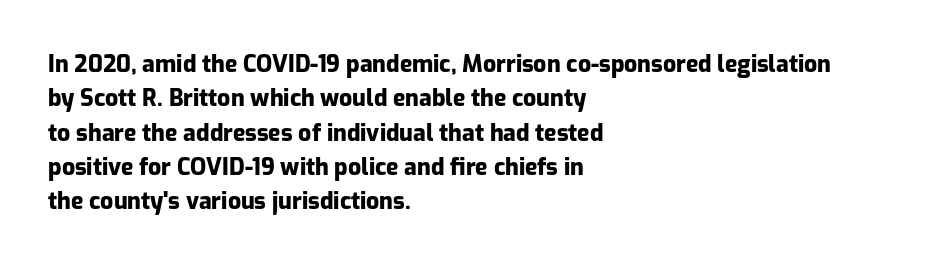
{"italic": "no", "bold": "yes", "underline": "no", "align": "left", "line_spacing": "normal", "line_spacing_ratio": 1.49, "letter_spacing": "normal", "letter_spacing_em": 0.0, "glyph_px": 23}
